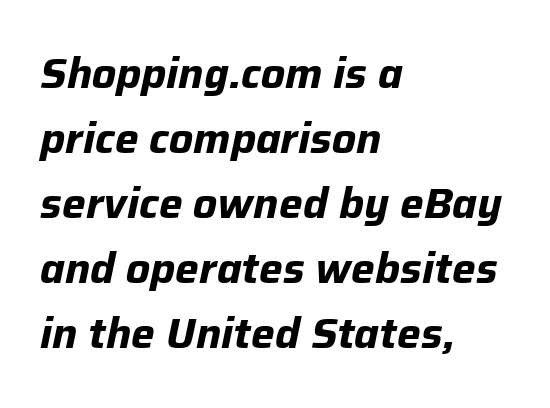
The image shows 42 px bold type, italic (leaning right); set left-aligned, normal line spacing (1.55x), normal letter spacing, not underlined; low stroke contrast and a medium x-height.
